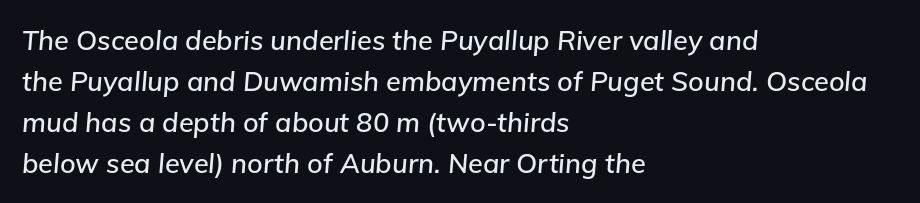
These lines were composed using italics. Here the glyphs are tracked normally, forming tight word shapes. These lines sit exactly where default settings would place them. The passage shown is not underscored anywhere.
